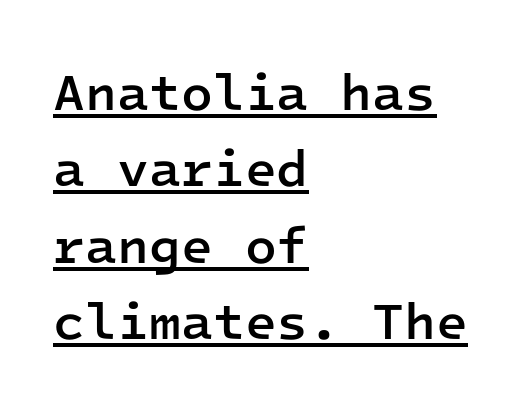
Every letter is mildly thick-stroked: semibold rather than bold. Posture: vertical. Nothing sits at the stroke ends, so this counts as sans-serif. The letters march in equal steps, a hallmark of fixed-pitch type.
